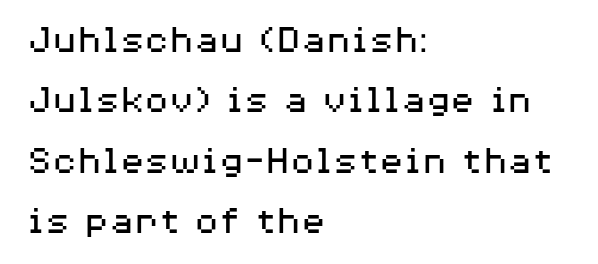
Q: Is the text bold? A: No.
Q: Is the text italic (slanted)? A: No, it is upright.
Q: Is the typeface a serif or a sans-serif typeface? A: Sans-serif.
Q: Is the text underlined? A: No.
Q: How is the paragraph aligned? A: Left-aligned.
Q: Is the spacing between letters normal or unusually wide? A: Normal.
Q: Is the spacing between lines tight, normal or loose? A: Normal.
Q: Width (condensed, normal, or wide)? A: Wide.
Q: Stroke contrast? A: Medium.
Q: x-height? A: Medium.
Q: Monospaced? A: No.
